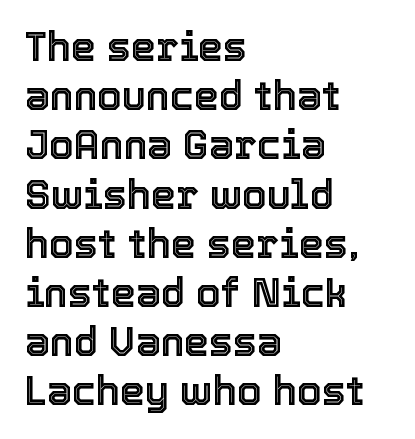
Q: Is the text italic (slanted)? A: No, it is upright.
Q: Is the text underlined? A: No.
Q: How is the paragraph aligned? A: Left-aligned.
Q: Is the spacing between letters normal or unusually wide? A: Normal.
Q: Width (condensed, normal, or wide)? A: Normal.
Q: x-height? A: Medium.
Q: Monospaced? A: No.
